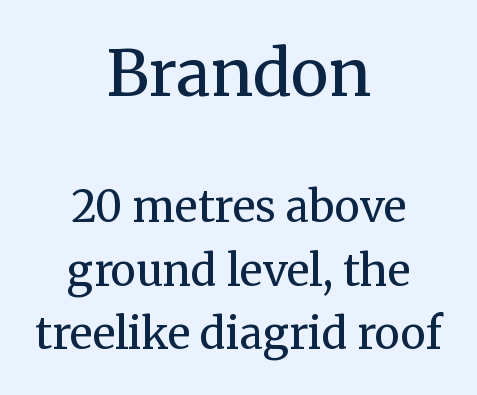
The image shows 64 px regular-weight serif type, upright; set centered, normal line spacing (1.48x), normal letter spacing, not underlined; the first (top) block is 1.49x larger; medium stroke contrast and a medium x-height.
